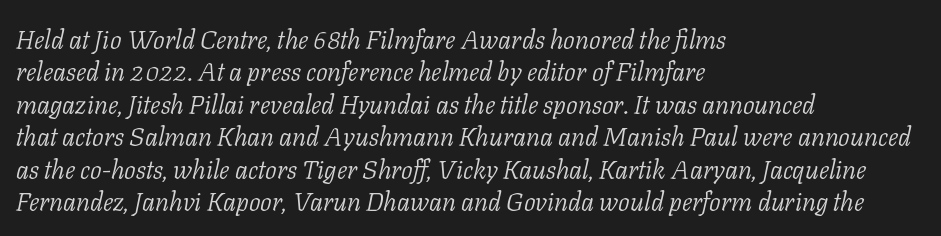
{"italic": "yes", "lean": "right", "slant_degrees": 11, "bold": "no", "underline": "no", "align": "left", "line_spacing": "normal", "line_spacing_ratio": 1.25, "letter_spacing": "normal", "letter_spacing_em": 0.0, "glyph_px": 26}
